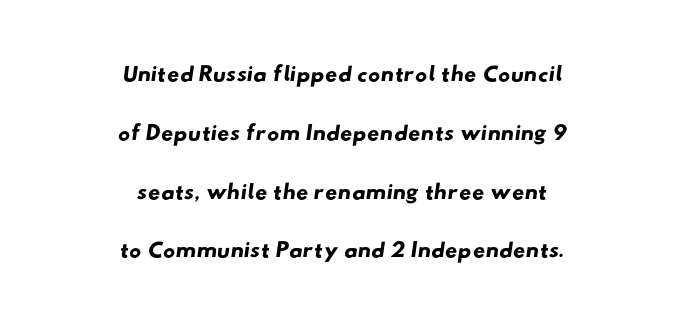
Q: Is the typeface a serif or a sans-serif typeface? A: Sans-serif.
Q: Is the text underlined? A: No.
Q: How is the paragraph aligned? A: Centered.
Q: Is the spacing between letters normal or unusually wide? A: Normal.
Q: Width (condensed, normal, or wide)? A: Wide.
Q: Stroke contrast? A: Low.
Q: x-height? A: Small.
Q: Monospaced? A: No.
